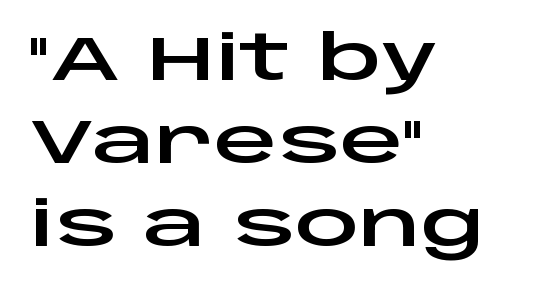
The image shows 63 px wide sans-serif type, upright; set left-aligned, normal line spacing (1.32x), normal letter spacing, not underlined; low stroke contrast and a large x-height.
